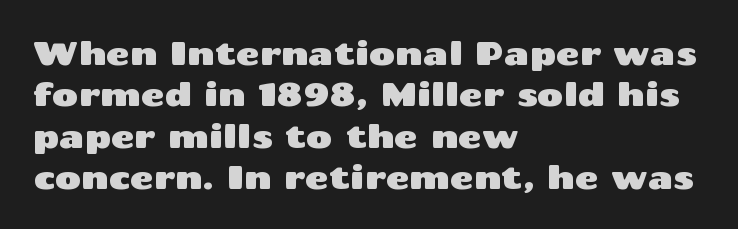
{"serif": "no", "italic": "no", "width": "wide", "stroke_contrast": "medium", "x_height": "medium", "monospaced": "no", "underline": "no", "align": "left", "line_spacing": "normal", "line_spacing_ratio": 1.29, "letter_spacing": "normal", "letter_spacing_em": 0.0, "glyph_px": 32}
